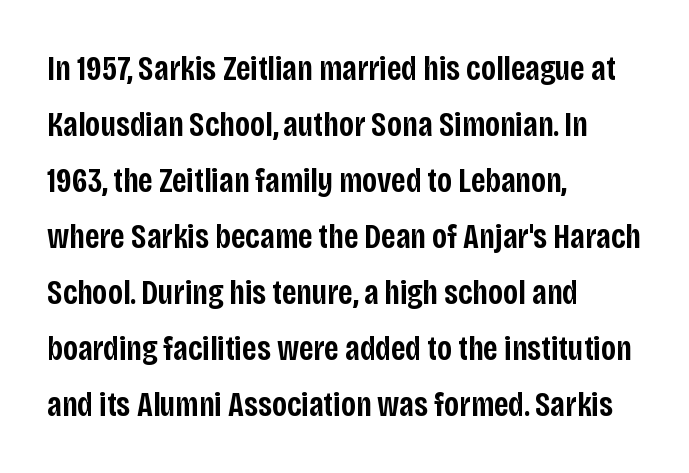
The lines in this sample share a left origin and differ only in where they stop. Each letter's strokes conclude bluntly, with no projecting serifs. Do the characters align in a grid? No, the font is proportional. Each word holds together tightly as a unit, with standard inter-letter gaps.
